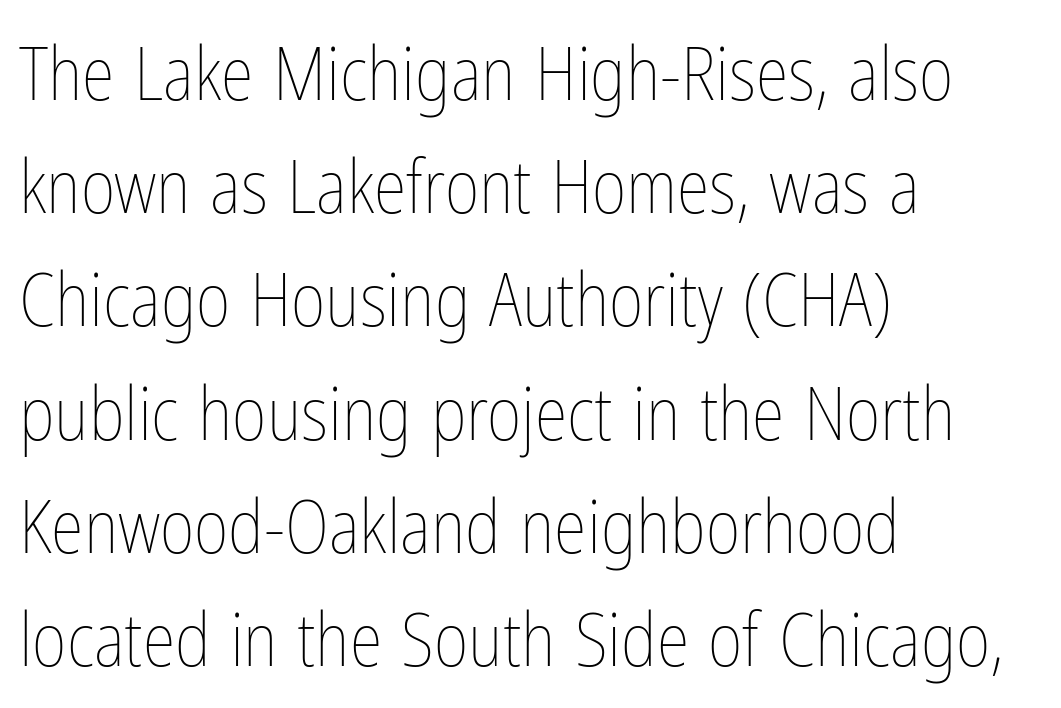
The image shows 75 px thin, condensed type, upright; set left-aligned, normal line spacing (1.51x), normal letter spacing, not underlined; low stroke contrast and a medium x-height.
